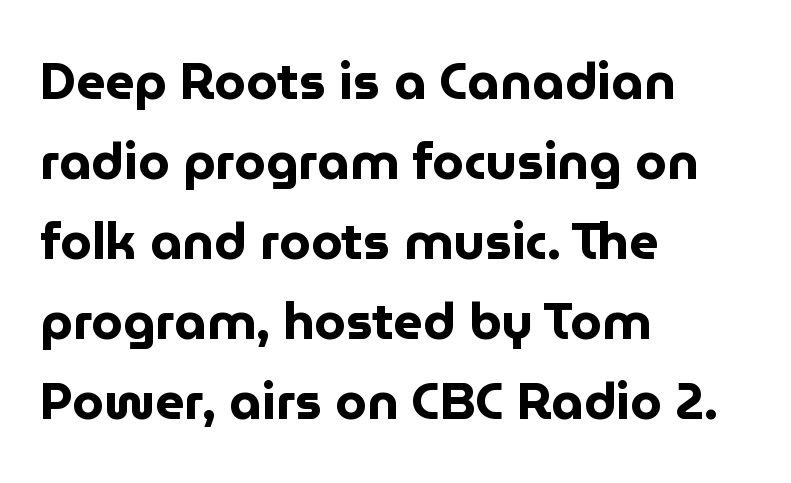
Q: Is the text bold? A: Yes.
Q: Is the text italic (slanted)? A: No, it is upright.
Q: Is the typeface a serif or a sans-serif typeface? A: Sans-serif.
Q: Is the text underlined? A: No.
Q: How is the paragraph aligned? A: Left-aligned.
Q: Is the spacing between letters normal or unusually wide? A: Normal.
Q: Is the spacing between lines tight, normal or loose? A: Normal.
Q: Width (condensed, normal, or wide)? A: Normal.
Q: Stroke contrast? A: Low.
Q: x-height? A: Medium.
Q: Monospaced? A: No.
